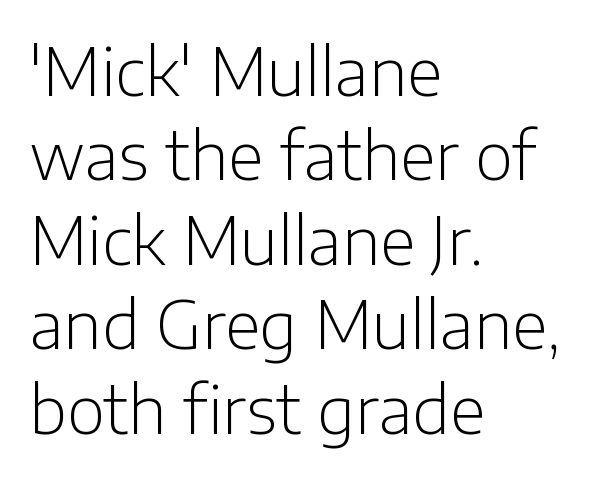
A typesetter would call this leading conventional body-copy spacing. Unbolded letterforms with no extra heft. The face used here is rendered with its standard letterfit. Do the characters align in a grid? No, the font is proportional. Does the type have serifs? No, each stem ends abruptly.
